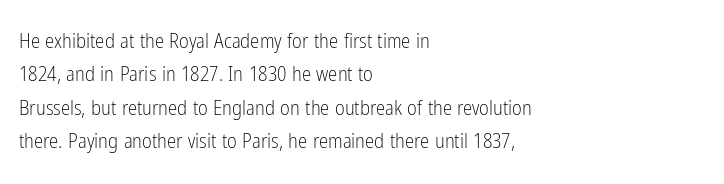
How would I describe the line gaps? Plain and ordinary. Weight: in the light-to-regular range. The type is set solid horizontally, with unmodified tracking. The lines are quadded left.
